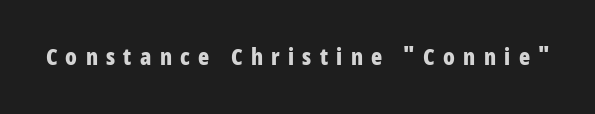
The lettering stays uniformly vertical, giving the passage a roman look. You could only call the tracking loose — the letters float apart. Unmarked baselines from the first word to the last. Plenty of ink on the page — the face is bold.
